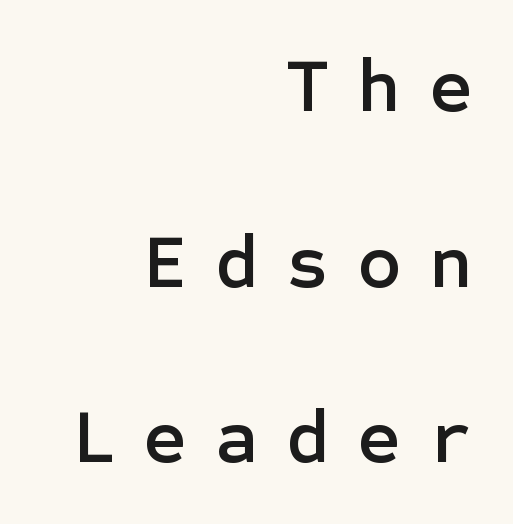
Q: Is the text italic (slanted)? A: No, it is upright.
Q: Is the typeface a serif or a sans-serif typeface? A: Sans-serif.
Q: Is the text underlined? A: No.
Q: How is the paragraph aligned? A: Right-aligned.
Q: Is the spacing between letters normal or unusually wide? A: Unusually wide.
Q: Is the spacing between lines tight, normal or loose? A: Loose.
Q: Width (condensed, normal, or wide)? A: Normal.
Q: Stroke contrast? A: Low.
Q: x-height? A: Medium.
